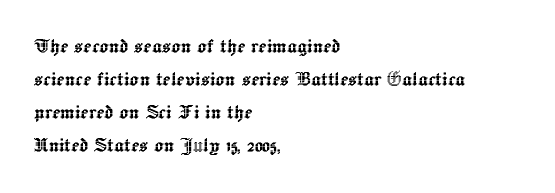
The lines are quadded left. Does extra space separate the letters? No, they use regular spacing. Tall strokes in this sample are plumb rather than angled. Notice how descenders clear the ascenders below comfortably — that's standard leading. This rendering features lettering with no underline.
